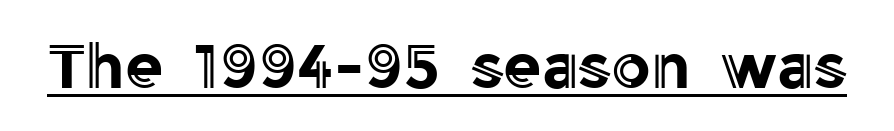
Q: Is the text italic (slanted)? A: No, it is upright.
Q: Is the text underlined? A: Yes.
Q: Is the spacing between letters normal or unusually wide? A: Normal.
Q: Width (condensed, normal, or wide)? A: Normal.
Q: x-height? A: Medium.
Q: Monospaced? A: No.
